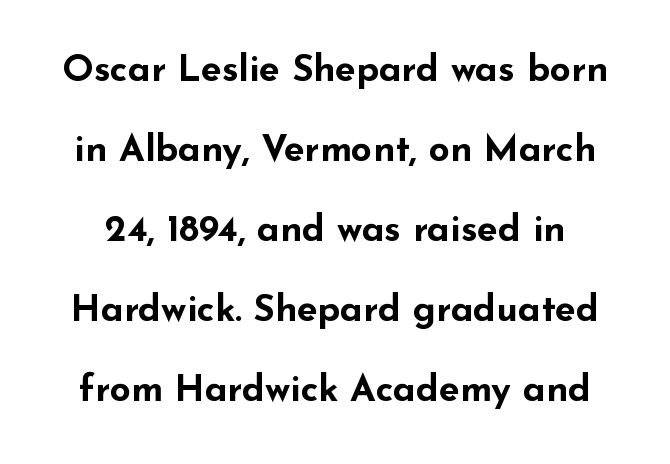
{"serif": "no", "italic": "no", "bold": "yes", "weight": "bold", "width": "wide", "stroke_contrast": "low", "x_height": "small", "monospaced": "no", "underline": "no", "line_spacing": "loose", "line_spacing_ratio": 2.16, "letter_spacing": "normal", "letter_spacing_em": 0.0, "glyph_px": 37}
